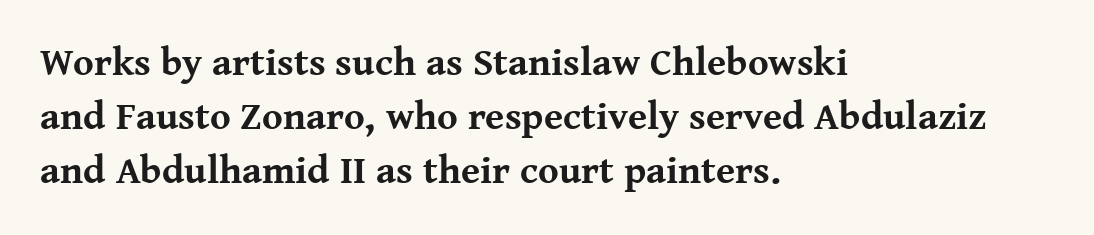
The image shows 39 px bold serif type, upright; set left-aligned, normal line spacing (1.38x), normal letter spacing, not underlined; medium stroke contrast and a medium x-height.
